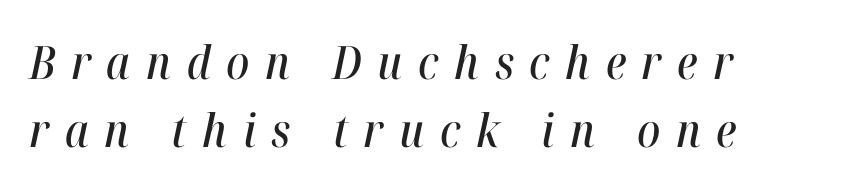
Rows of type keep a routine distance in the vertical direction. If you drew a line through each stem, it would be angled. This sample has the flowing, uneven cadence of proportional lettering. The face used here is rendered with a markedly widened letterfit. Reading down the block, your eye returns to a fixed left position each line. Decoration check: the copy has no underline.
